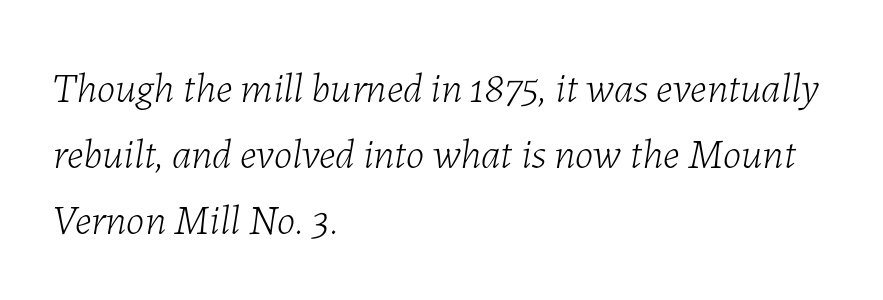
Q: Is the text bold? A: No.
Q: Is the text italic (slanted)? A: Yes, it leans right by about 7 degrees.
Q: Is the text underlined? A: No.
Q: How is the paragraph aligned? A: Left-aligned.
Q: Is the spacing between letters normal or unusually wide? A: Normal.
Q: Is the spacing between lines tight, normal or loose? A: Normal.
Q: Width (condensed, normal, or wide)? A: Normal.
Q: Stroke contrast? A: Low.
Q: x-height? A: Medium.
Q: Monospaced? A: No.
